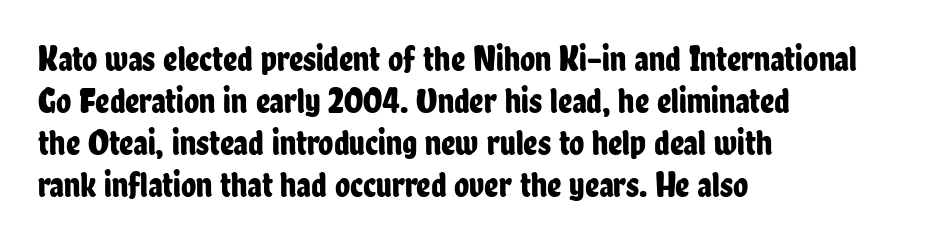
The baseline area is clear. Quick note: not italic, upright. Layout note: lines flush left. This sample has the flowing, uneven cadence of proportional lettering. The tracking reads as untouched default to a designer's eye. Type style note: lacks serifs.
